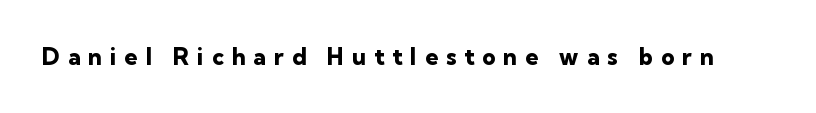
Every character sits straight up, as roman type does. Loose tracking; the words dissolve into strings of separated letters. These lines carry a lot of weight — the face is fully bold. Glance below the letters and you will spot only blank space.
